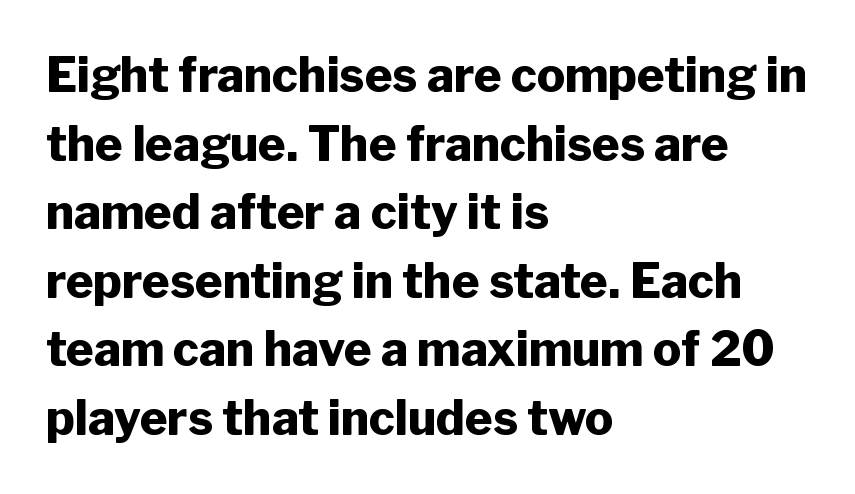
These lines stack with their left ends in a neat column. How are the letters spaced? Ordinarily, with no added tracking. One glance says typical: line gaps are just what's usual. Nobody drew a line under any word here.
